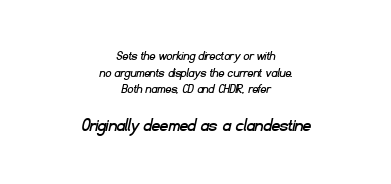
Q: Is the text underlined? A: No.
Q: How is the paragraph aligned? A: Centered.
Q: Is the spacing between letters normal or unusually wide? A: Normal.
Q: Which block of text is set in a larger size, the first (top) or the second (bottom)? A: The second (bottom) one.
